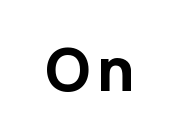
Q: Is the text bold? A: Yes.
Q: Is the text italic (slanted)? A: No, it is upright.
Q: Is the typeface a serif or a sans-serif typeface? A: Sans-serif.
Q: Is the text underlined? A: No.
Q: Width (condensed, normal, or wide)? A: Normal.
Q: Stroke contrast? A: Low.
Q: x-height? A: Medium.
Q: Monospaced? A: No.
